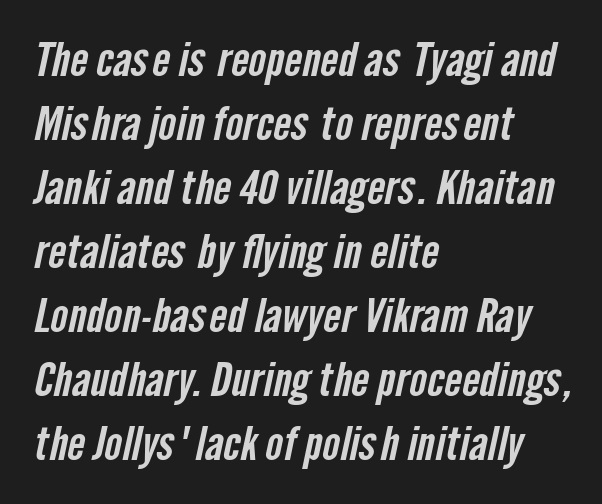
Q: Is the typeface a serif or a sans-serif typeface? A: Sans-serif.
Q: Is the text underlined? A: No.
Q: How is the paragraph aligned? A: Left-aligned.
Q: Is the spacing between letters normal or unusually wide? A: Normal.
Q: Is the spacing between lines tight, normal or loose? A: Normal.
Q: Width (condensed, normal, or wide)? A: Condensed.
Q: Stroke contrast? A: Low.
Q: x-height? A: Medium.
Q: Monospaced? A: No.
